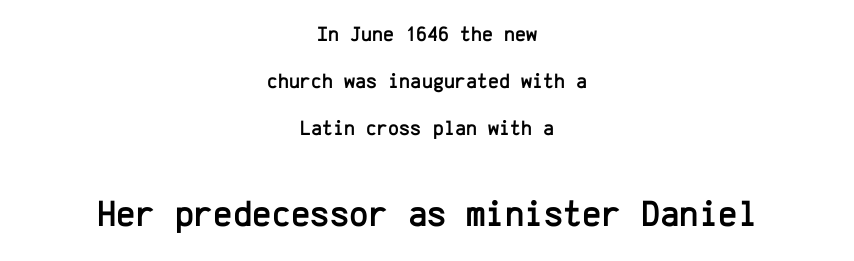
Q: Is the text italic (slanted)? A: No, it is upright.
Q: Is the typeface a serif or a sans-serif typeface? A: Sans-serif.
Q: Is the text underlined? A: No.
Q: How is the paragraph aligned? A: Centered.
Q: Is the spacing between letters normal or unusually wide? A: Normal.
Q: Is the spacing between lines tight, normal or loose? A: Loose.
Q: Which block of text is set in a larger size, the first (top) or the second (bottom)? A: The second (bottom) one.
Q: Width (condensed, normal, or wide)? A: Normal.
Q: Stroke contrast? A: Low.
Q: x-height? A: Medium.
Q: Monospaced? A: Yes.
